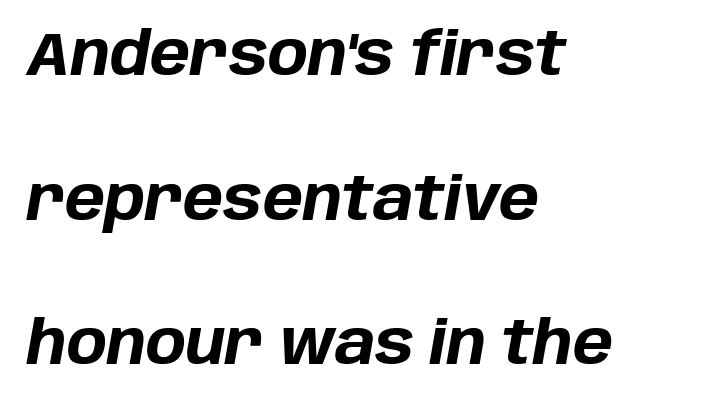
If you drew a ruler down the left edge, every line would touch it. Varying glyph widths throughout — classic text-font behaviour. Strokes here are thick enough to call this a true bold. The strip under each line holds only bare page. Spacing between characters is what you'd get straight out of the box.
